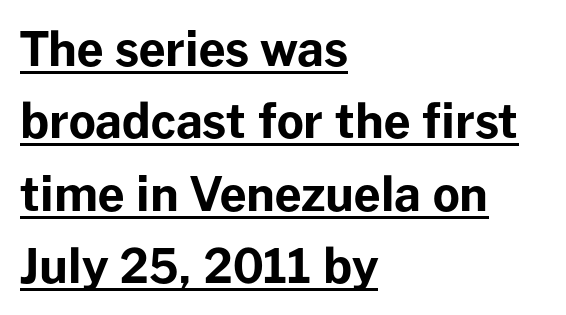
{"serif": "no", "italic": "no", "bold": "yes", "weight": "bold", "width": "normal", "stroke_contrast": "low", "x_height": "medium", "monospaced": "no", "underline": "yes", "align": "left", "line_spacing": "normal", "line_spacing_ratio": 1.54, "letter_spacing": "normal", "letter_spacing_em": 0.0, "glyph_px": 47}
